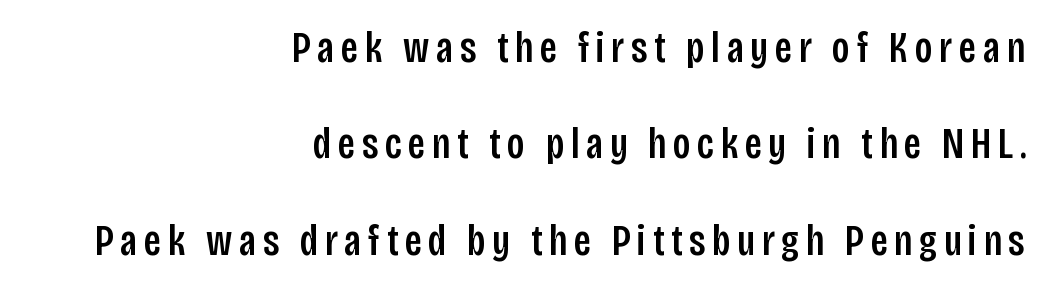
The image shows 44 px condensed sans-serif type, upright; set right-aligned, loose line spacing (2.19x), not underlined; low stroke contrast and a large x-height.
